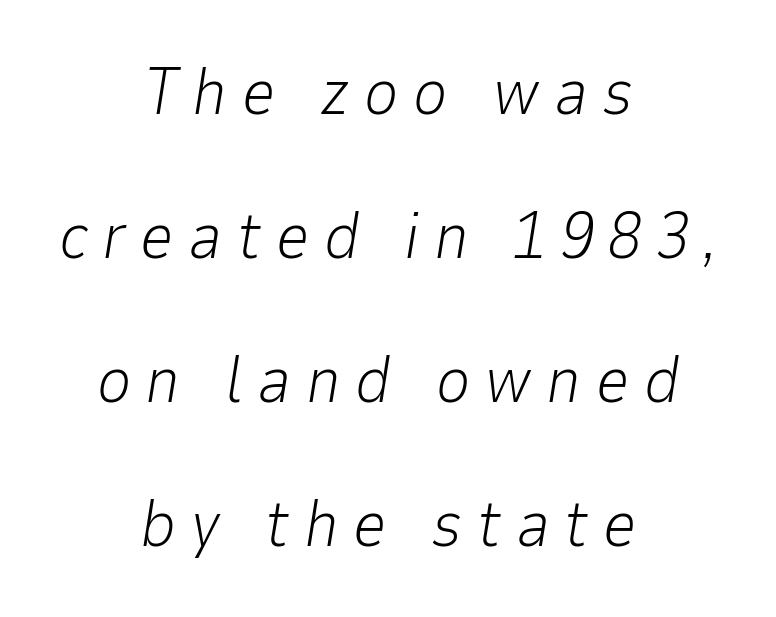
Glyph-to-glyph distance is far greater than everyday printed text. This sample has the flowing, uneven cadence of proportional lettering. No word sits above an underline. Italic? Definitely — the glyphs are oblique. This block would shrink considerably if given ordinary leading; it's expanded now. No chunkiness to these letters — they're not bold.
